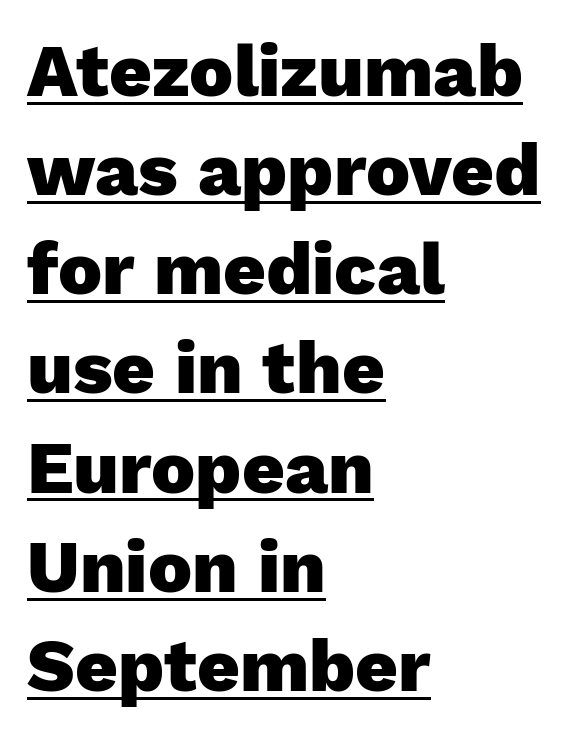
Q: Is the text bold? A: Yes.
Q: Is the text italic (slanted)? A: No, it is upright.
Q: Is the typeface a serif or a sans-serif typeface? A: Sans-serif.
Q: Is the text underlined? A: Yes.
Q: How is the paragraph aligned? A: Left-aligned.
Q: Is the spacing between letters normal or unusually wide? A: Normal.
Q: Is the spacing between lines tight, normal or loose? A: Normal.
Q: Width (condensed, normal, or wide)? A: Normal.
Q: Stroke contrast? A: Low.
Q: x-height? A: Medium.
Q: Monospaced? A: No.
